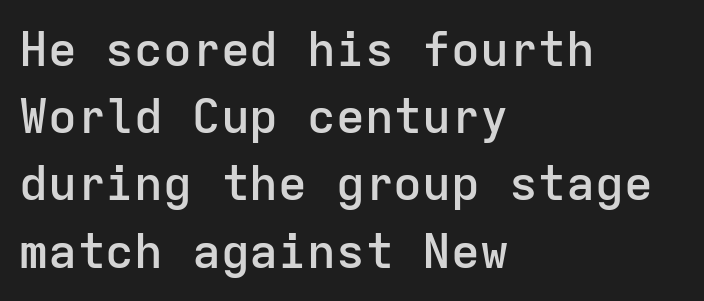
The image shows 48 px semibold sans-serif type, upright, monospaced; set left-aligned, normal line spacing (1.4x), normal letter spacing, not underlined; low stroke contrast and a medium x-height.
